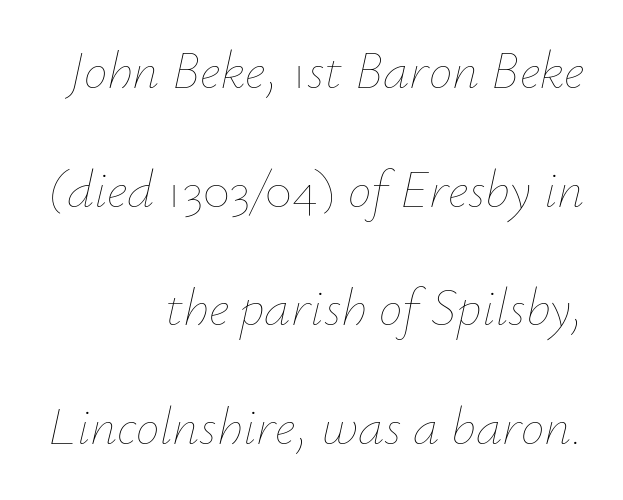
The image shows 53 px thin type, italic (leaning right); set right-aligned, loose line spacing (2.24x), normal letter spacing, not underlined; low stroke contrast and a small x-height.
